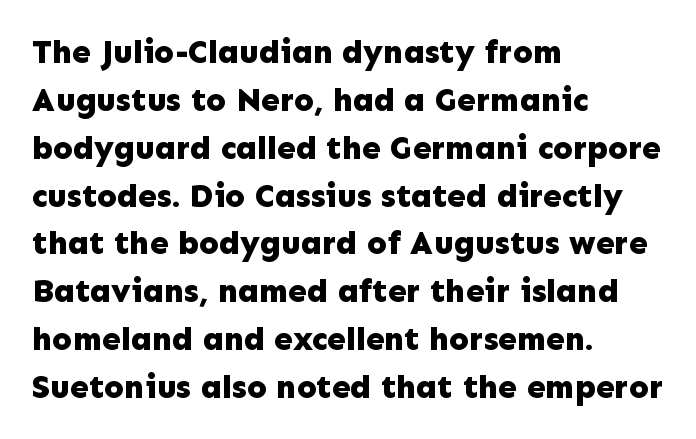
The rendering uses natural spacing where letterforms have individual widths. The rendering keeps characters at their native spacing. The glyphs in this specimen are sans serif. Horizontally, the lines are justified to the leading edge only.
